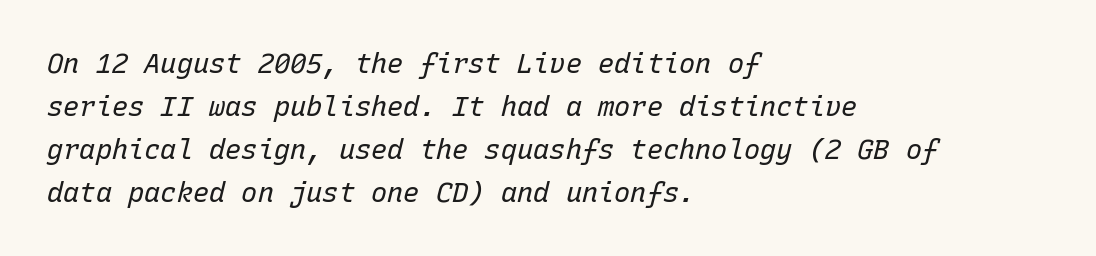
Q: Is the text bold? A: No.
Q: Is the text italic (slanted)? A: Yes, it leans right by about 15 degrees.
Q: Is the text underlined? A: No.
Q: How is the paragraph aligned? A: Left-aligned.
Q: Is the spacing between letters normal or unusually wide? A: Normal.
Q: Is the spacing between lines tight, normal or loose? A: Normal.
